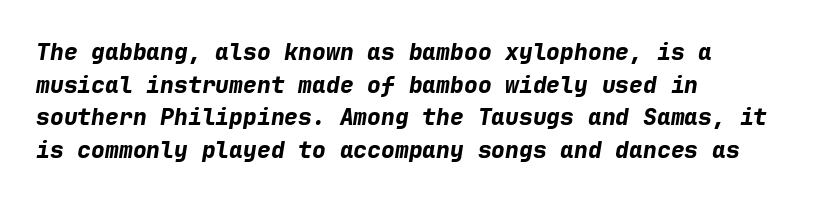
Q: Is the text bold? A: Yes.
Q: Is the text italic (slanted)? A: Yes, it leans right by about 9 degrees.
Q: Is the text underlined? A: No.
Q: How is the paragraph aligned? A: Left-aligned.
Q: Is the spacing between letters normal or unusually wide? A: Normal.
Q: Is the spacing between lines tight, normal or loose? A: Normal.
